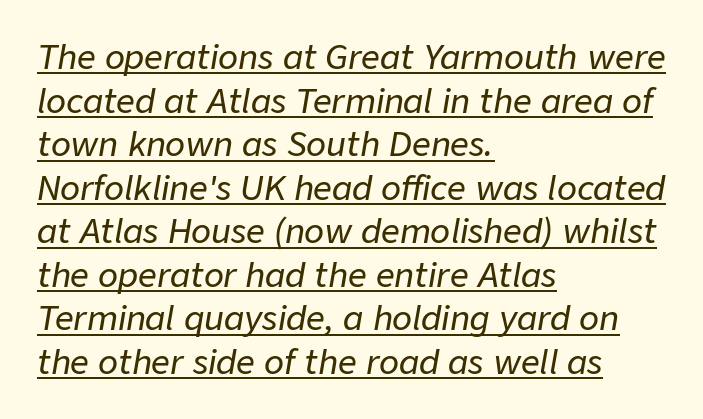
{"italic": "yes", "lean": "right", "slant_degrees": 9, "width": "normal", "stroke_contrast": "low", "x_height": "medium", "monospaced": "no", "underline": "yes", "align": "left", "line_spacing": "normal", "line_spacing_ratio": 1.32, "letter_spacing": "normal", "letter_spacing_em": 0.0, "glyph_px": 33}
